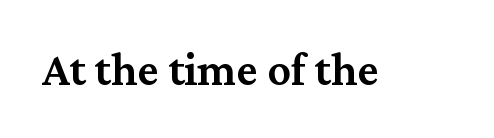
The image shows 47 px semibold serif type, upright; set normal letter spacing, not underlined; medium stroke contrast and a medium x-height.
